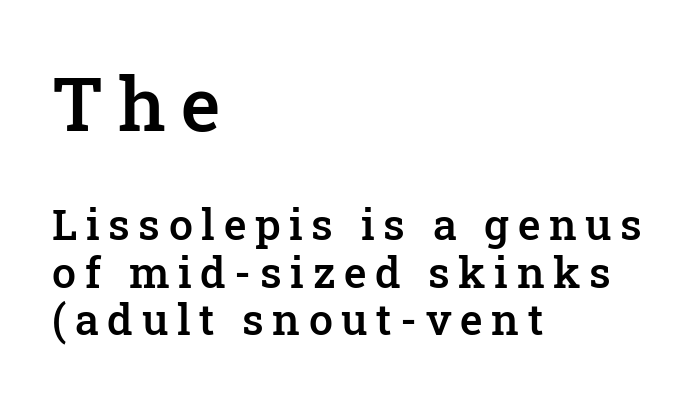
The image shows 75 px semibold serif type, upright; set left-aligned, tight line spacing (1.1x), unusually wide letter spacing (+0.2 em), not underlined; the first (top) block is 1.74x larger; low stroke contrast and a medium x-height.
